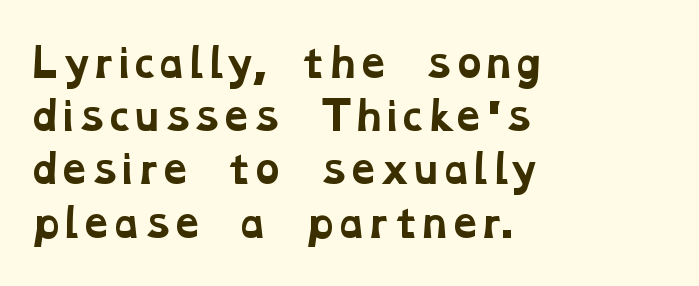
{"serif": "yes", "bold": "yes", "weight": "bold", "width": "wide", "stroke_contrast": "low", "x_height": "medium", "monospaced": "no", "underline": "no", "align": "left", "line_spacing": "normal", "line_spacing_ratio": 1.4, "letter_spacing": "normal", "letter_spacing_em": 0.0, "glyph_px": 38}
